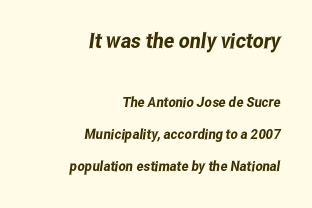
Q: Is the text underlined? A: No.
Q: How is the paragraph aligned? A: Right-aligned.
Q: Is the spacing between letters normal or unusually wide? A: Normal.
Q: Is the spacing between lines tight, normal or loose? A: Loose.
Q: Which block of text is set in a larger size, the first (top) or the second (bottom)? A: The first (top) one.
